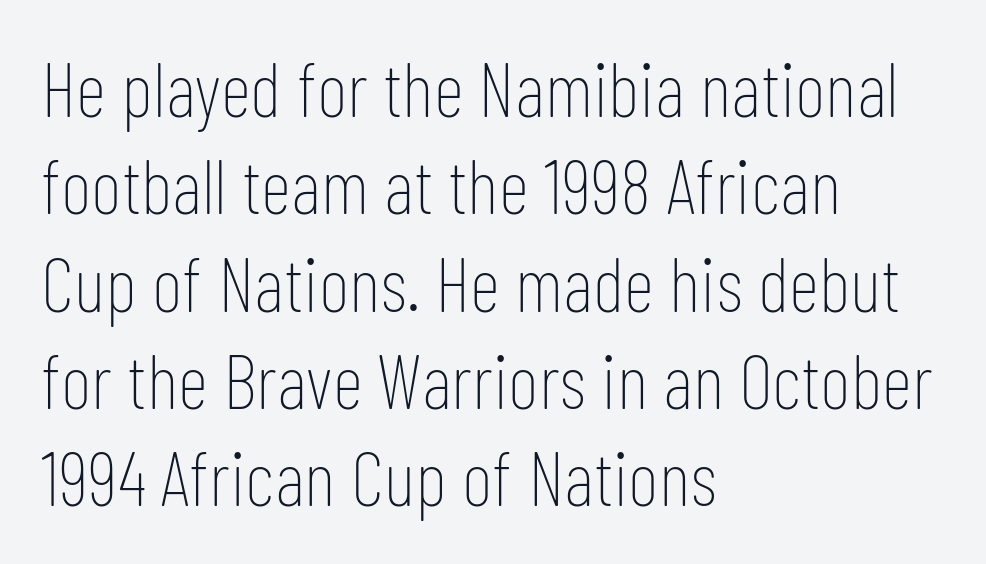
Counters stay open thanks to moderate or lighter strokes. Type style note: lacks serifs. Evenly set lines give the paragraph a standard silhouette. In CSS terms this would be text-align: left. Has an underline been added? It has not.
